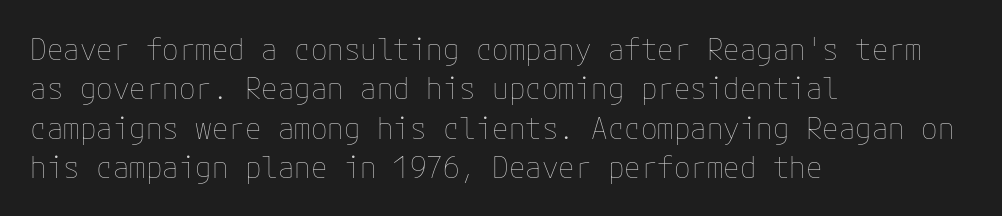
In terms of posture, this sample is upright. Honestly, there is no underline to notice here at all. The strokes carry an ordinary text weight at most. The rag falls on the right side of this text block.
